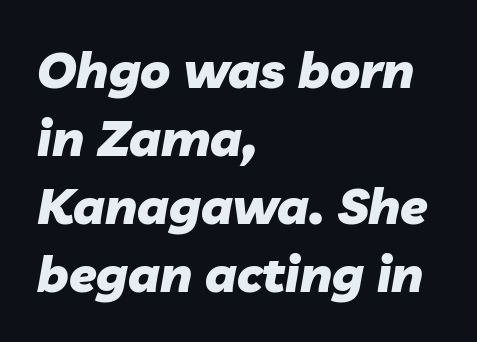
Proportional: the letters do not fall into vertical columns. Layout note: lines flush left. Students, note that the glyphs here touch the page at normal intervals. How heavy is the stroke? Heavy — this is a bold. Notice how the stems are inclined rather than vertical — that's the hallmark of italics. The block of text has a typical density, with ordinary space between rows.
